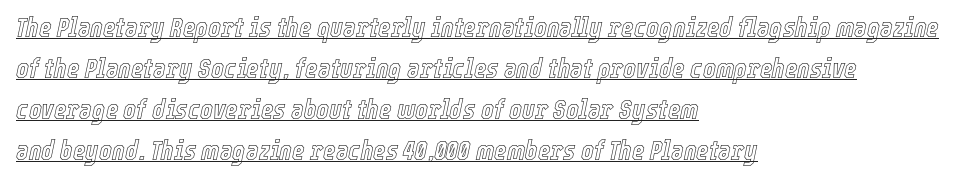
The typesetter chose a ragged-right arrangement here. Italic? Definitely — the glyphs are oblique. This sample keeps an unexceptional amount of space between lines. Underlined type.
